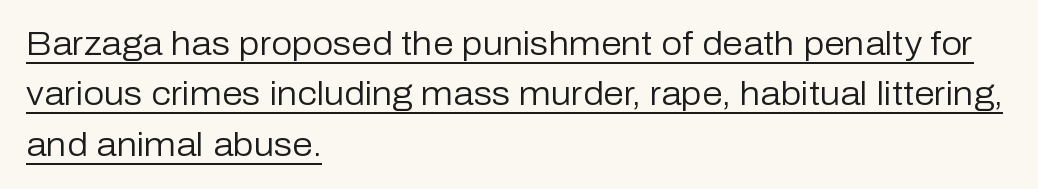
{"serif": "no", "italic": "no", "bold": "no", "weight": "regular", "width": "normal", "stroke_contrast": "low", "x_height": "medium", "monospaced": "no", "underline": "yes", "align": "left", "line_spacing": "normal", "line_spacing_ratio": 1.53, "letter_spacing": "normal", "letter_spacing_em": 0.0, "glyph_px": 33}
